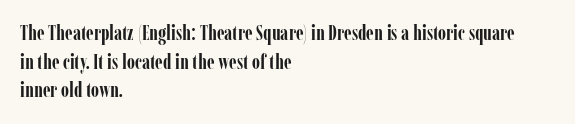
Notice how descenders clear the ascenders below comfortably — that's standard leading. Clear beneath every line of the passage. These lines are set flush left with a ragged right edge. The type sits square on the baseline with zero lean. Each word holds together tightly as a unit, with standard inter-letter gaps.
